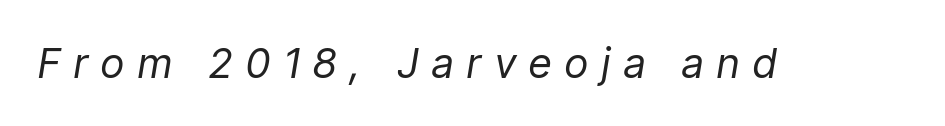
{"italic": "yes", "lean": "right", "slant_degrees": 9, "bold": "no", "weight": "regular", "width": "condensed", "stroke_contrast": "low", "x_height": "medium", "monospaced": "no", "underline": "no", "letter_spacing": "wide", "letter_spacing_em": 0.34, "glyph_px": 41}
